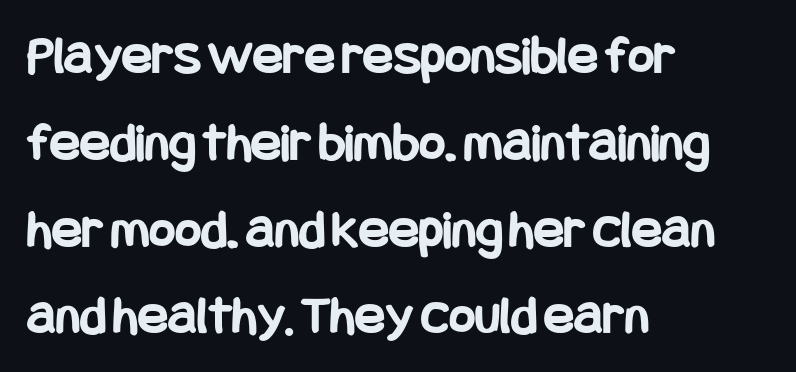
The space beneath each line is pristine and unruled. On the weight axis this lands at bold, roughly 700. A typesetter would mark this as roman, not italic. The setting favours the left margin, as ordinary paragraphs usually do. How are the letters spaced? Ordinarily, with no added tracking.
